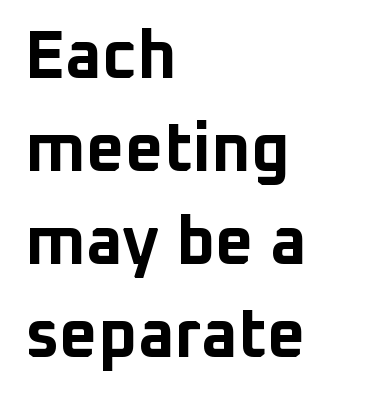
{"serif": "no", "italic": "no", "bold": "yes", "weight": "bold", "width": "normal", "stroke_contrast": "low", "x_height": "medium", "monospaced": "no", "underline": "no", "align": "left", "line_spacing": "normal", "line_spacing_ratio": 1.39, "letter_spacing": "normal", "letter_spacing_em": 0.0, "glyph_px": 67}
